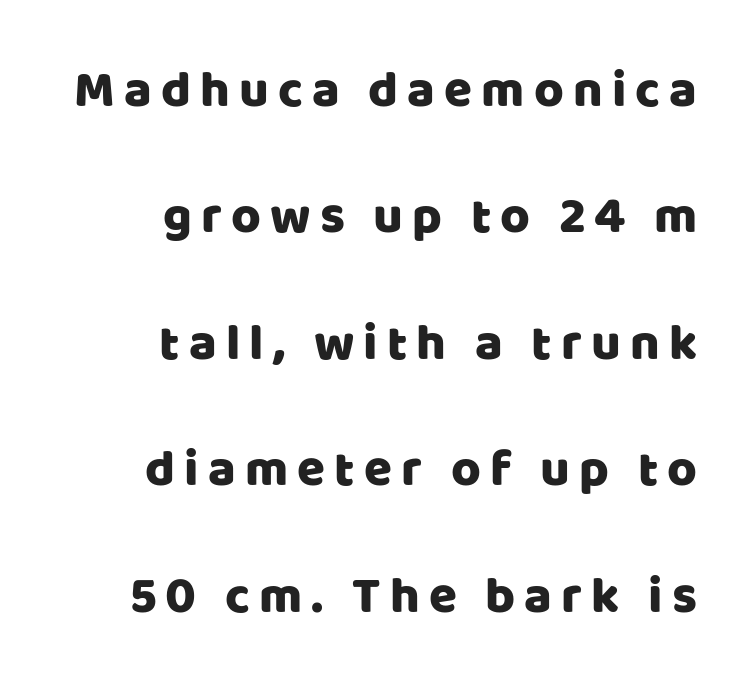
{"serif": "no", "italic": "no", "width": "normal", "stroke_contrast": "low", "x_height": "large", "monospaced": "no", "underline": "no", "align": "right", "line_spacing": "loose", "line_spacing_ratio": 2.48, "glyph_px": 51}
